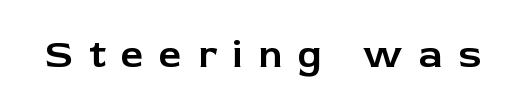
The image shows 40 px sans-serif type, upright; set unusually wide letter spacing (+0.39 em), not underlined; low stroke contrast and a medium x-height.
